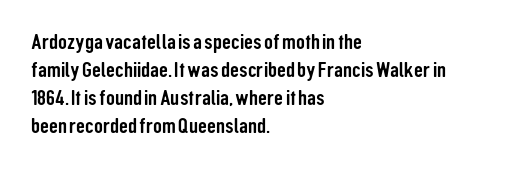
Style check: upright. Decoration check: the copy has no underline. The gaps between neighbouring characters are ordinary and unremarkable. This sample is left-justified, so line endings fall wherever the words run out. The rows are spaced the way most documents space them.
